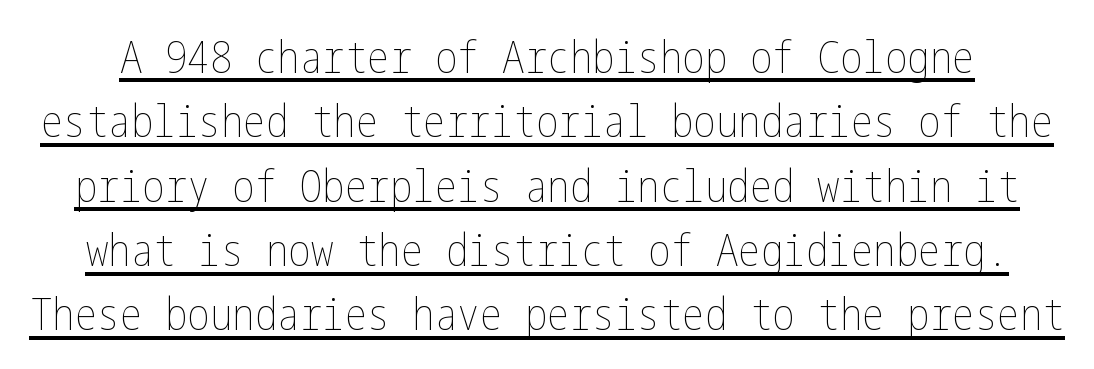
Q: Is the text bold? A: No.
Q: Is the text italic (slanted)? A: No, it is upright.
Q: Is the text underlined? A: Yes.
Q: Is the spacing between letters normal or unusually wide? A: Normal.
Q: Is the spacing between lines tight, normal or loose? A: Normal.
Q: Width (condensed, normal, or wide)? A: Condensed.
Q: Stroke contrast? A: Low.
Q: x-height? A: Medium.
